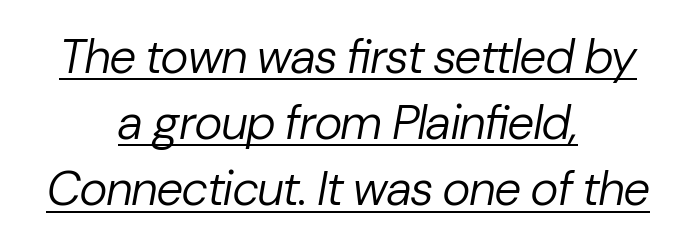
Q: Is the text bold? A: No.
Q: Is the text italic (slanted)? A: Yes, it leans right by about 10 degrees.
Q: Is the text underlined? A: Yes.
Q: How is the paragraph aligned? A: Centered.
Q: Is the spacing between letters normal or unusually wide? A: Normal.
Q: Is the spacing between lines tight, normal or loose? A: Normal.
Q: Width (condensed, normal, or wide)? A: Normal.
Q: Stroke contrast? A: Low.
Q: x-height? A: Medium.
Q: Monospaced? A: No.
